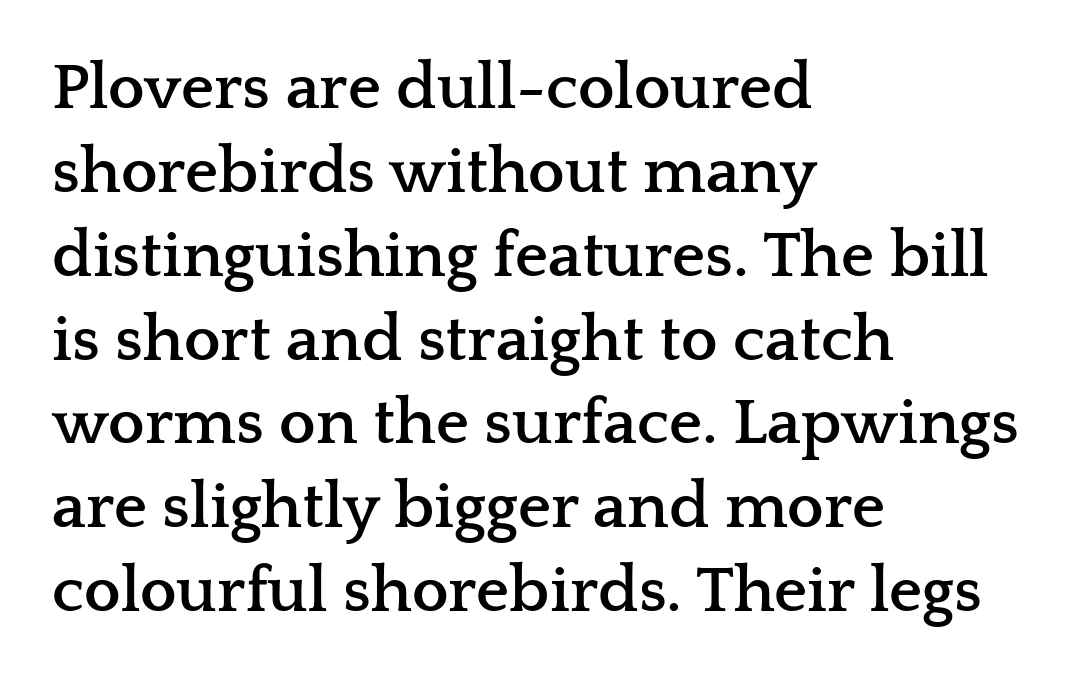
Is there much room between lines? A standard amount, neither cramped nor airy. The typesetter chose a ragged-right arrangement here. Is this a fixed-width face? No — the glyphs have proportional, varying widths. This is serif lettering, the kind often seen in printed books. These lines carry a lot of weight — the face is fully bold. A typesetter would call this zero additional tracking.
